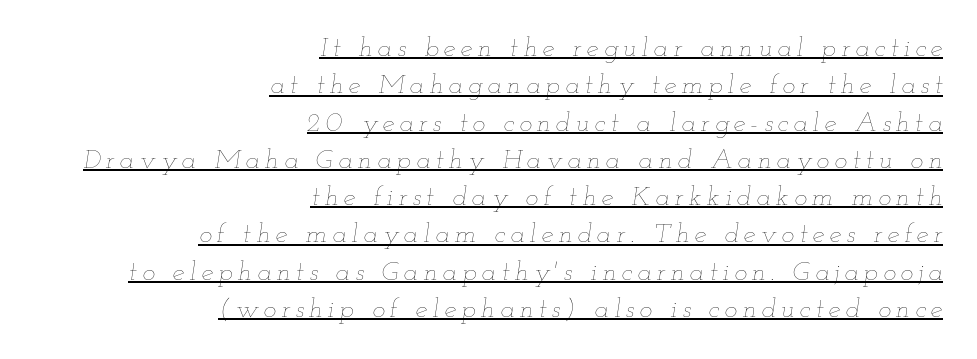
{"italic": "yes", "lean": "right", "slant_degrees": 12, "bold": "no", "underline": "yes", "align": "right", "line_spacing": "normal", "line_spacing_ratio": 1.38, "glyph_px": 27}
